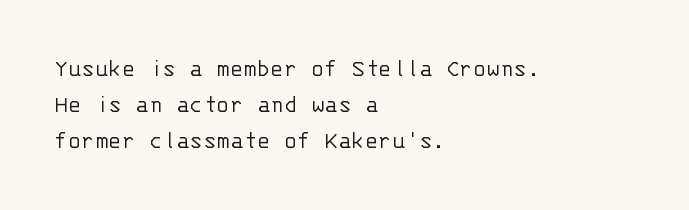
Q: Is the text bold? A: No.
Q: Is the text italic (slanted)? A: No, it is upright.
Q: Is the text underlined? A: No.
Q: How is the paragraph aligned? A: Left-aligned.
Q: Is the spacing between letters normal or unusually wide? A: Normal.
Q: Is the spacing between lines tight, normal or loose? A: Normal.
